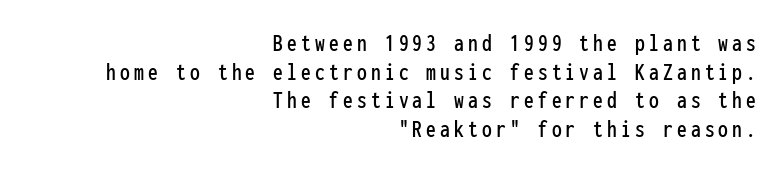
The image shows 26 px text type, upright; set right-aligned, tight line spacing (1.1x), not underlined.
